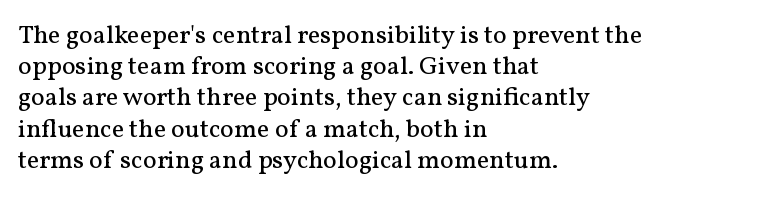
{"italic": "no", "bold": "no", "underline": "no", "align": "left", "line_spacing_ratio": 1.2, "letter_spacing": "normal", "letter_spacing_em": 0.0, "glyph_px": 26}
